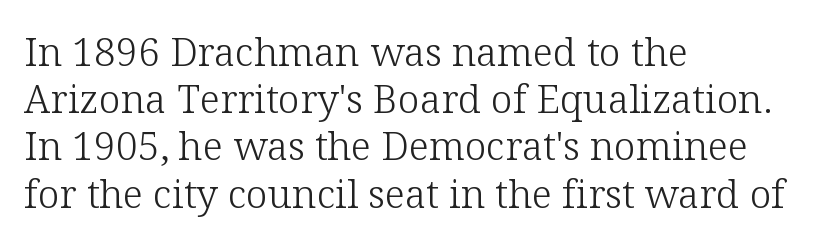
Classification — serif. The font sits on the lighter half of the weight spectrum, regular included. Descenders are the only things crossing below the line. Is this a fixed-width face? No — the glyphs have proportional, varying widths. Visually the block forms a straight wall on the left and a jagged coastline on the right.
